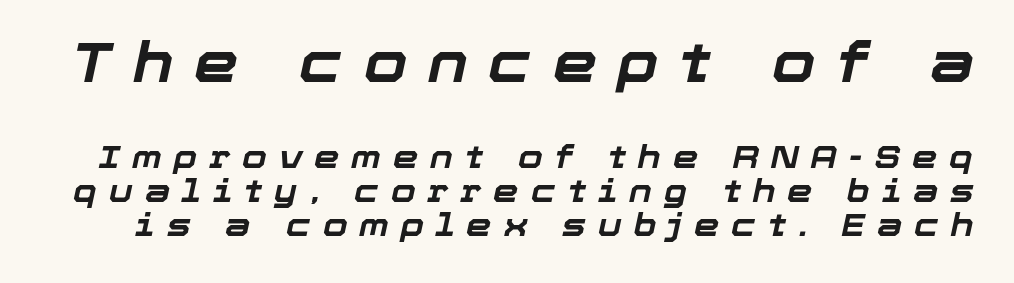
The image shows 56 px bold type, italic (leaning right); set tight line spacing (1.06x), unusually wide letter spacing (+0.37 em), not underlined; the first (top) block is 1.75x larger; low stroke contrast and a medium x-height.
